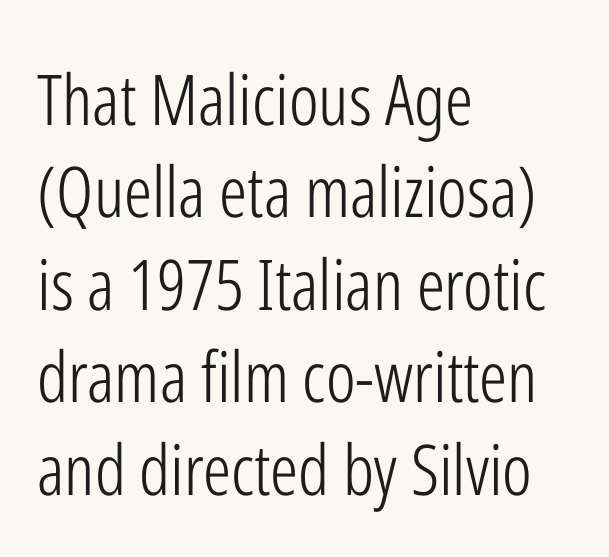
{"serif": "no", "italic": "no", "bold": "no", "weight": "light", "width": "condensed", "stroke_contrast": "low", "x_height": "medium", "monospaced": "no", "underline": "no", "align": "left", "line_spacing": "normal", "line_spacing_ratio": 1.32, "letter_spacing": "normal", "letter_spacing_em": 0.0, "glyph_px": 70}
